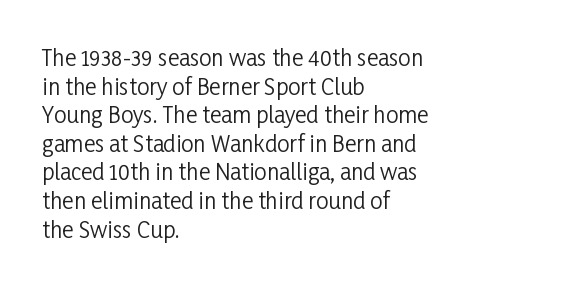
{"italic": "no", "bold": "no", "underline": "no", "align": "left", "line_spacing": "normal", "line_spacing_ratio": 1.3, "letter_spacing": "normal", "letter_spacing_em": 0.0, "glyph_px": 22}
